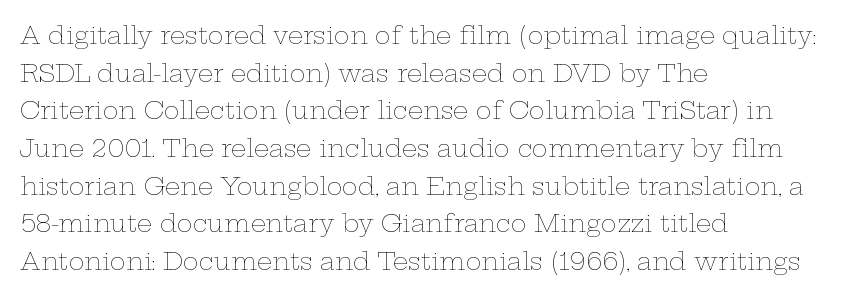
Q: Is the text bold? A: No.
Q: Is the text italic (slanted)? A: No, it is upright.
Q: Is the text underlined? A: No.
Q: How is the paragraph aligned? A: Left-aligned.
Q: Is the spacing between letters normal or unusually wide? A: Normal.
Q: Is the spacing between lines tight, normal or loose? A: Normal.
